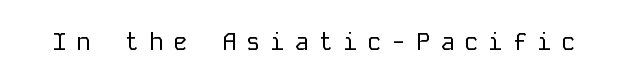
{"italic": "no", "bold": "no", "underline": "no", "letter_spacing": "wide", "letter_spacing_em": 0.37, "glyph_px": 25}
